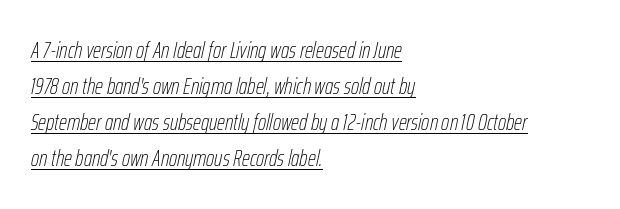
The image shows 23 px text type, italic (leaning right); set left-aligned, normal line spacing (1.57x), normal letter spacing, underlined.
